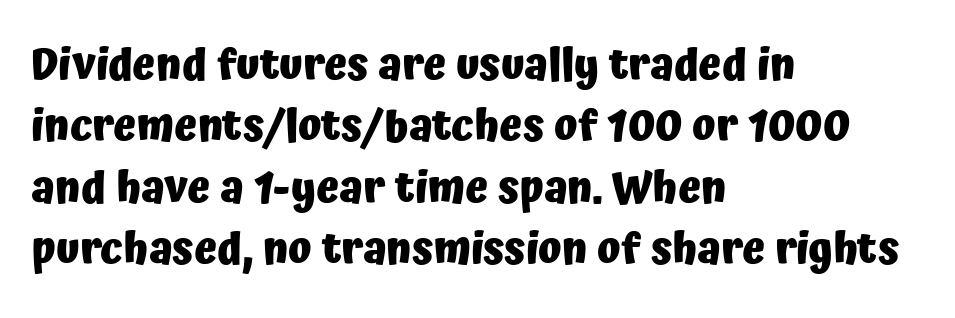
Vertical spacing — default. Chunky letters — that's bold for sure. Grotesque or geometric, the face here clearly has no serifs. Glance below the letters and you will spot only blank space. Every character sits straight up, as roman type does.
